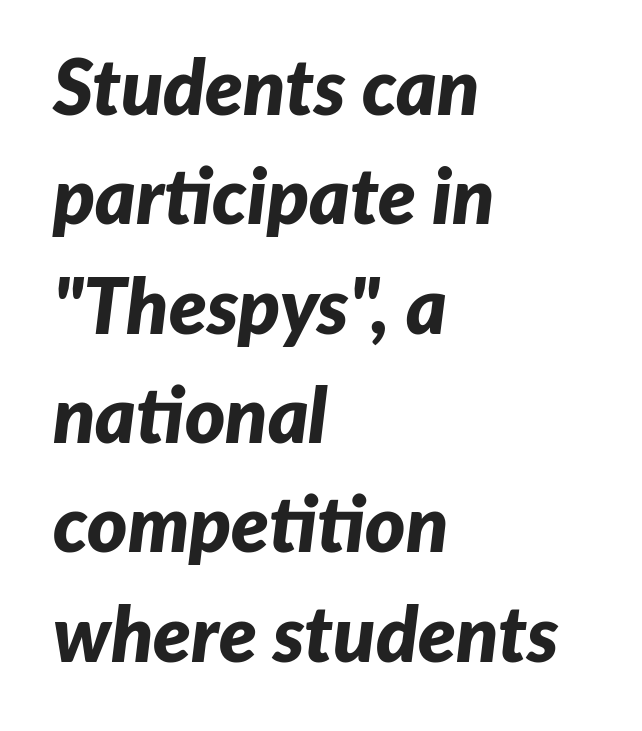
The image shows 77 px bold type, italic (leaning right); set left-aligned, normal line spacing (1.42x), normal letter spacing, not underlined; low stroke contrast and a medium x-height.
